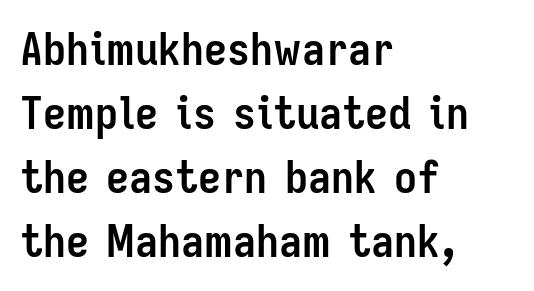
{"serif": "no", "italic": "no", "bold": "yes", "weight": "semibold", "width": "condensed", "stroke_contrast": "low", "x_height": "medium", "monospaced": "no", "underline": "no", "align": "left", "line_spacing": "normal", "line_spacing_ratio": 1.39, "letter_spacing": "normal", "letter_spacing_em": 0.0, "glyph_px": 46}
